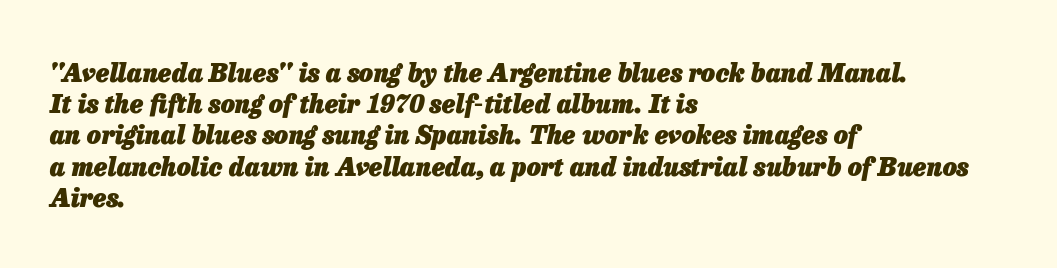
Any mark beneath the type? The region is blank. Rendered with sloped, italic letterforms. The sample has been set heavy, in full bold. The space between consecutive lines is moderate. Letter spacing: default.
